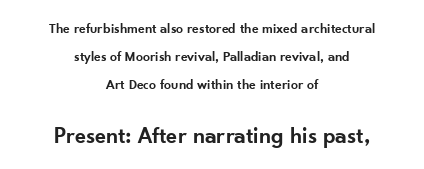
Q: Is the text bold? A: Semi-bold.
Q: Is the text italic (slanted)? A: No, it is upright.
Q: Is the text underlined? A: No.
Q: How is the paragraph aligned? A: Centered.
Q: Is the spacing between letters normal or unusually wide? A: Normal.
Q: Is the spacing between lines tight, normal or loose? A: Loose.
Q: Which block of text is set in a larger size, the first (top) or the second (bottom)? A: The second (bottom) one.
